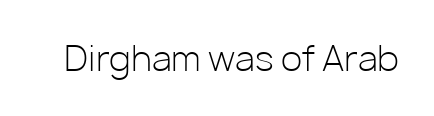
{"serif": "no", "italic": "no", "bold": "no", "weight": "light", "width": "normal", "stroke_contrast": "low", "x_height": "medium", "monospaced": "no", "underline": "no", "letter_spacing": "normal", "letter_spacing_em": 0.0, "glyph_px": 35}
